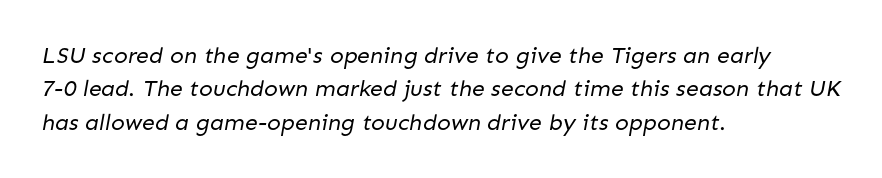
Q: Is the text bold? A: No.
Q: Is the text underlined? A: No.
Q: How is the paragraph aligned? A: Left-aligned.
Q: Is the spacing between letters normal or unusually wide? A: Normal.
Q: Is the spacing between lines tight, normal or loose? A: Normal.
